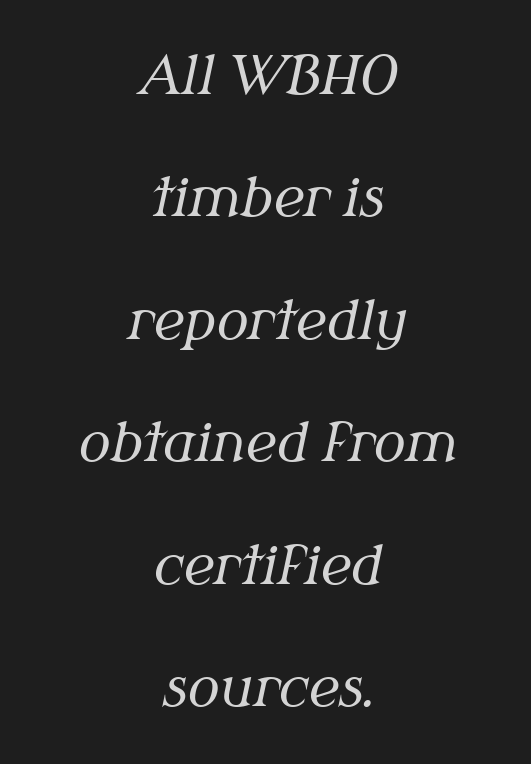
{"serif": "yes", "italic": "yes", "lean": "right", "slant_degrees": 12, "bold": "no", "weight": "regular", "width": "normal", "stroke_contrast": "medium", "x_height": "medium", "monospaced": "no", "underline": "no", "align": "center", "line_spacing": "loose", "line_spacing_ratio": 2.31, "letter_spacing": "normal", "letter_spacing_em": 0.0, "glyph_px": 53}
